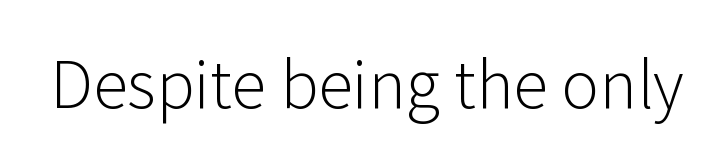
Underlining? Definitely not there. This sample has the flowing, uneven cadence of proportional lettering. Every character sits straight up, as roman type does. The cut favours lightness, reaching ordinary text weight at its darkest.
